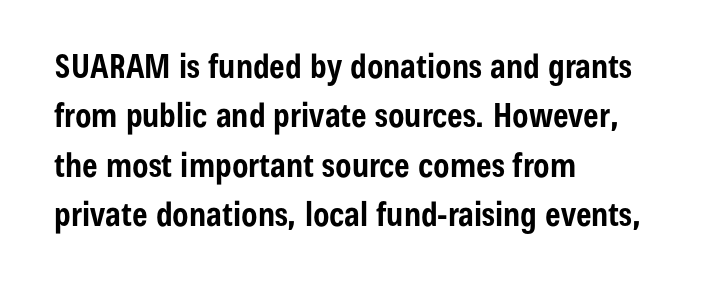
Is the type bold? Yes — the strokes are clearly thick and heavy. Honestly, the letter spacing is just normal — you wouldn't notice it. Note: no serifs on the glyphs. Underlining? Definitely not there.
